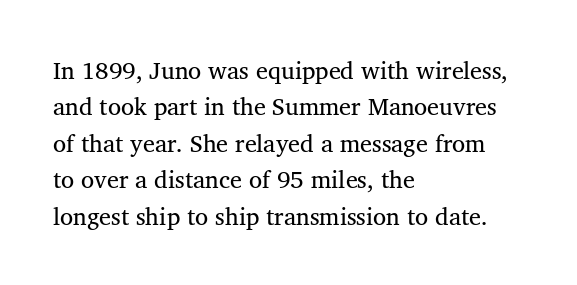
{"italic": "no", "bold": "no", "underline": "no", "align": "left", "line_spacing": "normal", "line_spacing_ratio": 1.52, "letter_spacing": "normal", "letter_spacing_em": 0.0, "glyph_px": 24}
